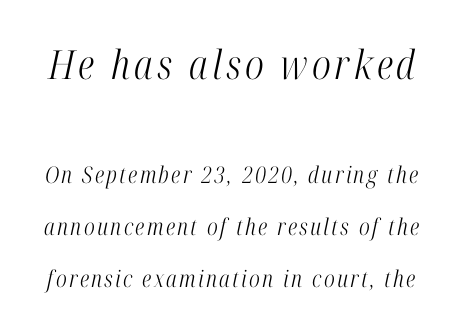
Q: Is the text bold? A: No.
Q: Is the text italic (slanted)? A: Yes, it leans right by about 12 degrees.
Q: Is the typeface a serif or a sans-serif typeface? A: Serif.
Q: Is the text underlined? A: No.
Q: Is the spacing between lines tight, normal or loose? A: Loose.
Q: Which block of text is set in a larger size, the first (top) or the second (bottom)? A: The first (top) one.
Q: Width (condensed, normal, or wide)? A: Condensed.
Q: Stroke contrast? A: High.
Q: x-height? A: Medium.
Q: Monospaced? A: No.
